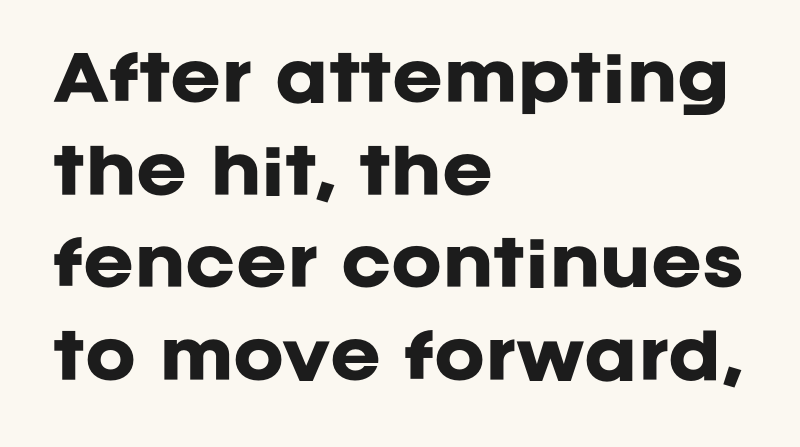
Glyph-to-glyph distance matches everyday printed text. Spacing verdict: proportional, widths tailored to each character. The lettering holds an erect, upright posture throughout. What's the leading like? Ordinary, nothing unusual. One-word summary of the alignment: left. Heavy-handed strokes throughout: this text is bold.
